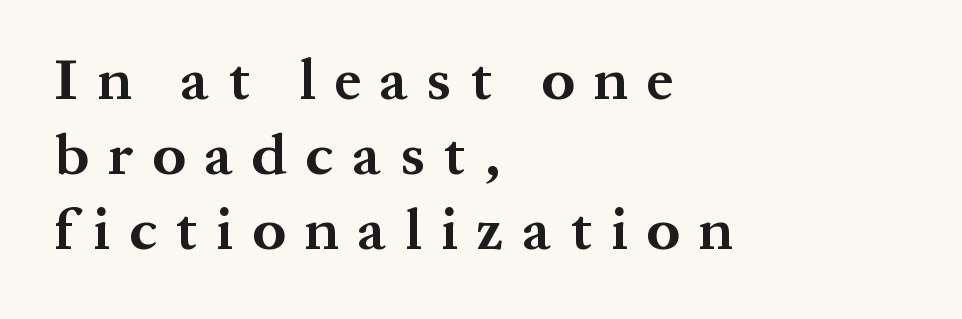
{"serif": "yes", "italic": "no", "bold": "yes", "weight": "bold", "width": "normal", "stroke_contrast": "medium", "x_height": "medium", "monospaced": "no", "underline": "no", "align": "left", "line_spacing": "normal", "line_spacing_ratio": 1.29, "letter_spacing": "wide", "letter_spacing_em": 0.33, "glyph_px": 58}
